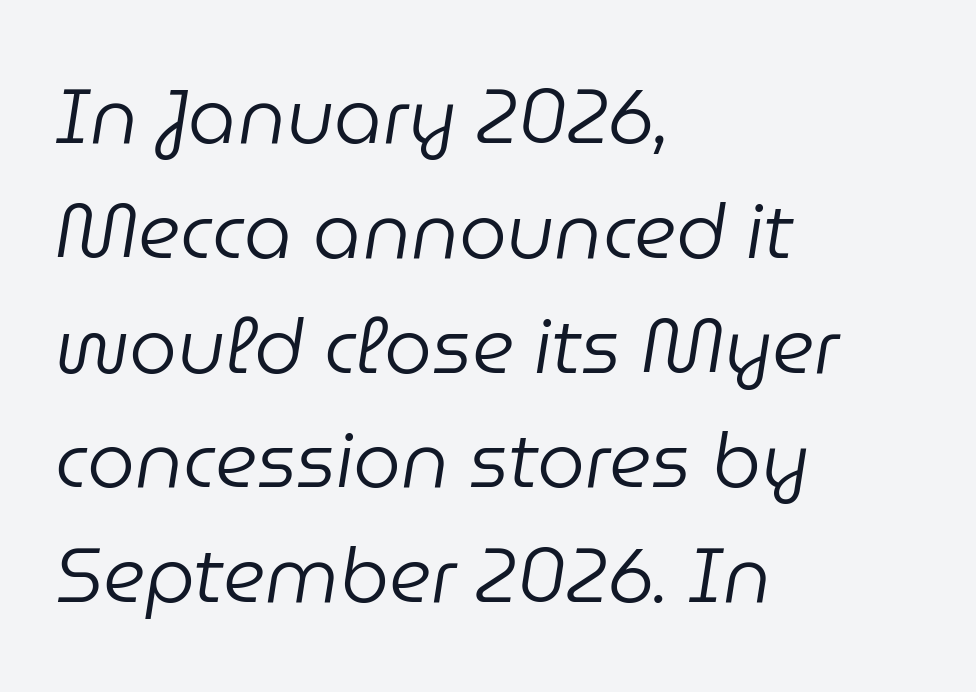
The image shows 76 px regular-weight type, italic (leaning right); set left-aligned, normal line spacing (1.51x), normal letter spacing, not underlined; low stroke contrast and a medium x-height.
